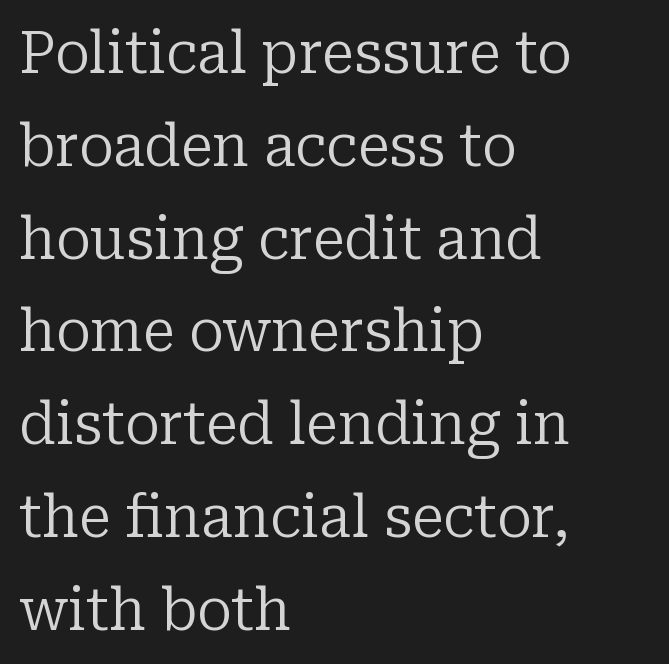
Note: serifs present on the glyphs. Weight: not bold — regular or lighter. The passage shown is typed in a proportional face where columns would drift. The words here are not underlined. Between one letter and the next there's only the usual sliver of space.
